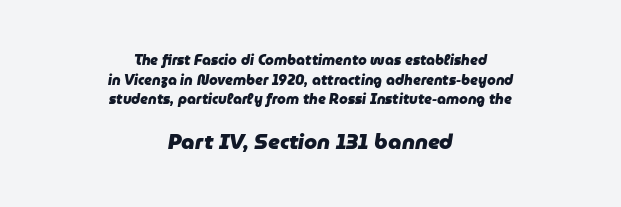
These words are printed bold, with thick strokes throughout. Bigger letters appear in the bottom chunk; the top chunk is reduced. The space between consecutive lines is moderate. The glyphs are unaccompanied by any horizontal stroke below them. When letters slant like this, we call the style italic. Centered paragraph, ragged on both sides.
